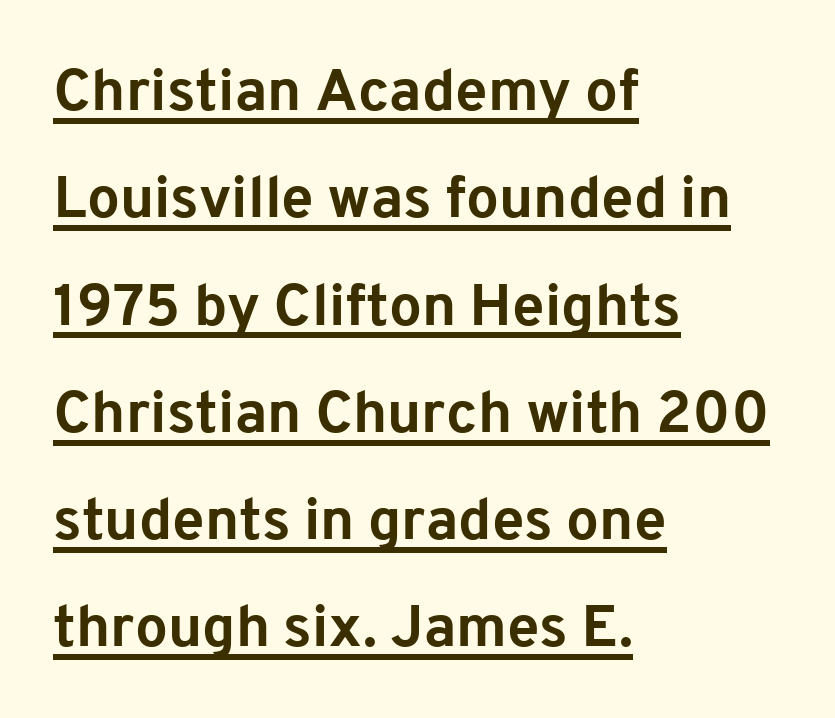
Q: Is the text bold? A: Yes.
Q: Is the text italic (slanted)? A: No, it is upright.
Q: Is the typeface a serif or a sans-serif typeface? A: Sans-serif.
Q: Is the text underlined? A: Yes.
Q: How is the paragraph aligned? A: Left-aligned.
Q: Is the spacing between letters normal or unusually wide? A: Normal.
Q: Width (condensed, normal, or wide)? A: Normal.
Q: Stroke contrast? A: Low.
Q: x-height? A: Medium.
Q: Monospaced? A: No.
